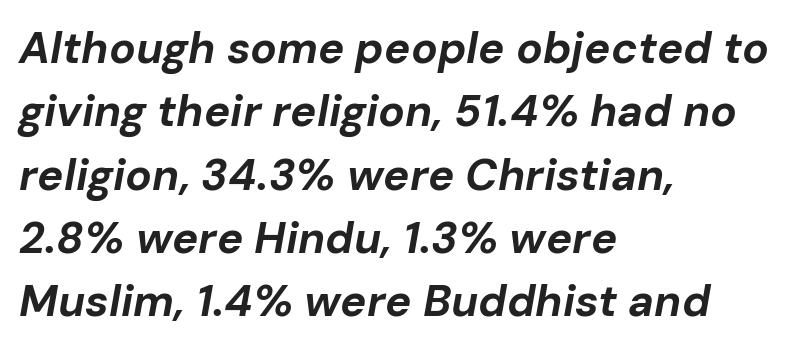
The image shows 44 px bold type, italic (leaning right); set left-aligned, normal line spacing (1.44x), normal letter spacing, not underlined; low stroke contrast and a medium x-height.
